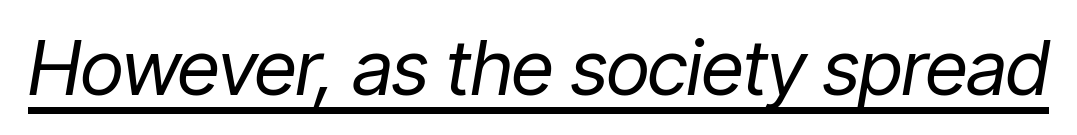
Q: Is the text bold? A: No.
Q: Is the text italic (slanted)? A: Yes, it leans right by about 9 degrees.
Q: Is the text underlined? A: Yes.
Q: Is the spacing between letters normal or unusually wide? A: Normal.
Q: Width (condensed, normal, or wide)? A: Condensed.
Q: Stroke contrast? A: Low.
Q: x-height? A: Medium.
Q: Monospaced? A: No.
